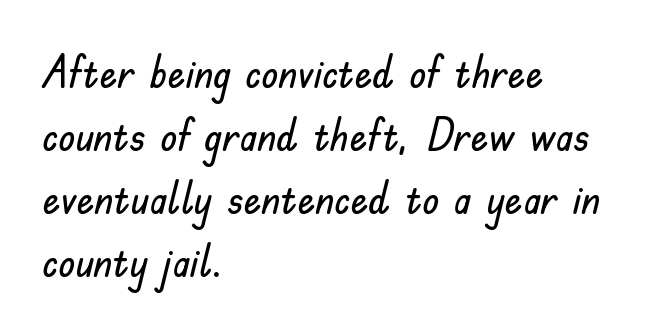
Q: Is the text italic (slanted)? A: Yes.
Q: Is the typeface a serif or a sans-serif typeface? A: Sans-serif.
Q: Is the text underlined? A: No.
Q: How is the paragraph aligned? A: Left-aligned.
Q: Is the spacing between letters normal or unusually wide? A: Normal.
Q: Is the spacing between lines tight, normal or loose? A: Normal.
Q: Width (condensed, normal, or wide)? A: Normal.
Q: Stroke contrast? A: Low.
Q: x-height? A: Small.
Q: Monospaced? A: No.
